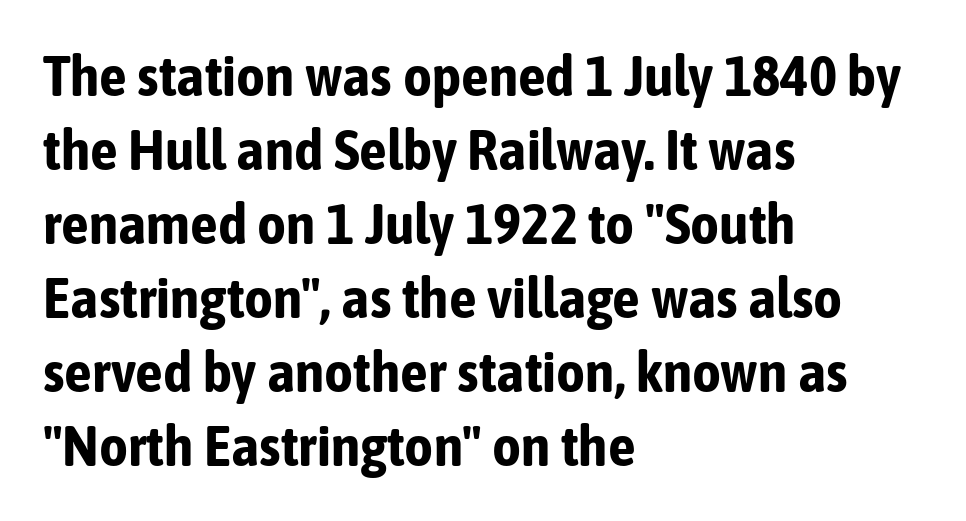
Strokes here are thick enough to call this a true bold. Check where the strokes stop: nothing finishes them off — pure sans. Normally led — the rows are evenly, conventionally spaced. The axis of the letterforms is exactly vertical. Think of a printed novel: that variable character pitch is what you see here.
